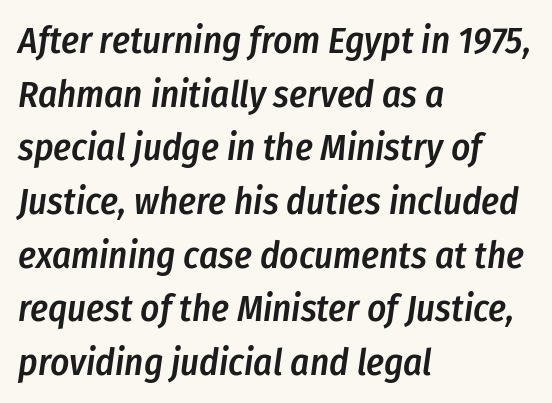
The glyphs have the mass of a demibold cut, below bold. The paragraph has a hard left edge and a soft right edge. You could not count columns in this text — the font is proportionally spaced. Anything drawn beneath the words? Only blank space.
